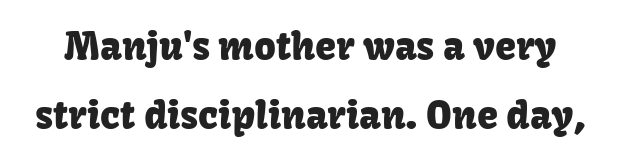
Q: Is the text italic (slanted)? A: No, it is upright.
Q: Is the typeface a serif or a sans-serif typeface? A: Sans-serif.
Q: Is the text underlined? A: No.
Q: Is the spacing between letters normal or unusually wide? A: Normal.
Q: Width (condensed, normal, or wide)? A: Normal.
Q: Stroke contrast? A: Low.
Q: x-height? A: Medium.
Q: Monospaced? A: No.
